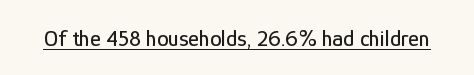
Q: Is the text italic (slanted)? A: No, it is upright.
Q: Is the text underlined? A: Yes.
Q: Is the spacing between letters normal or unusually wide? A: Normal.
